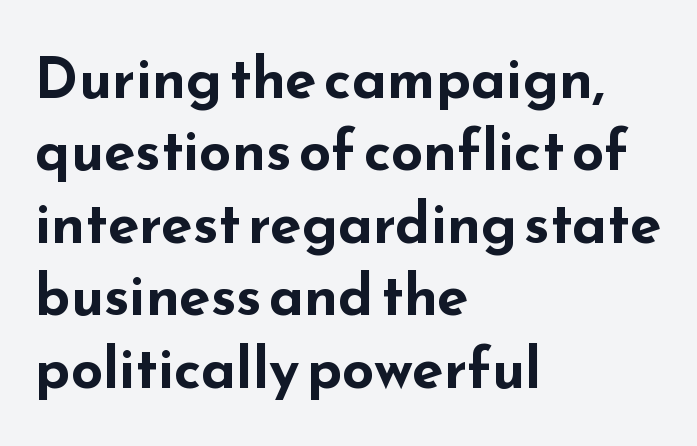
{"serif": "no", "italic": "no", "bold": "yes", "weight": "bold", "width": "wide", "stroke_contrast": "low", "x_height": "small", "monospaced": "no", "underline": "no", "align": "left", "line_spacing": "normal", "line_spacing_ratio": 1.27, "letter_spacing": "normal", "letter_spacing_em": 0.0, "glyph_px": 57}
